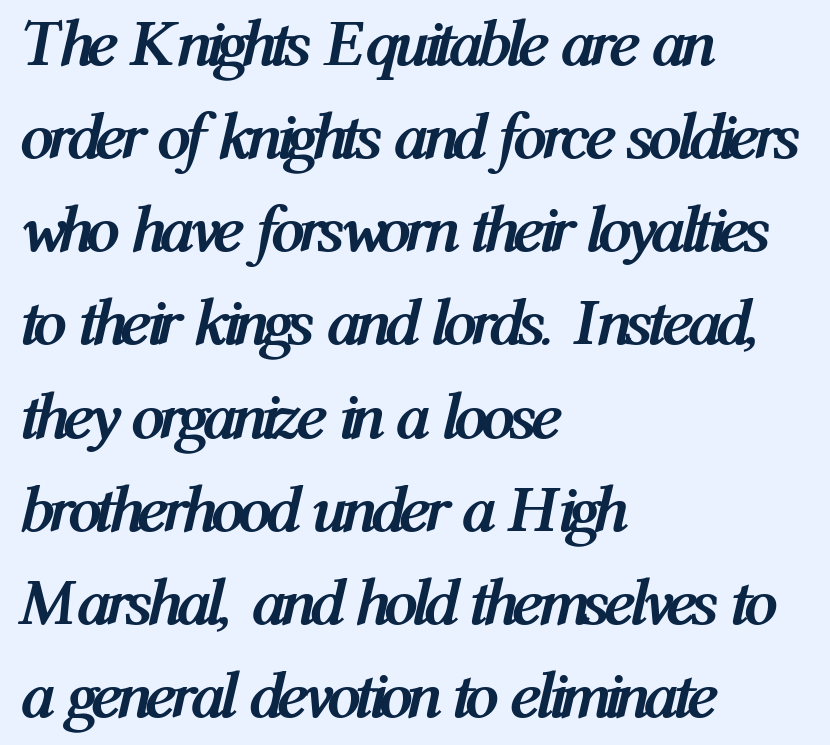
Q: Is the text bold? A: Yes.
Q: Is the text italic (slanted)? A: Yes, it leans right by about 12 degrees.
Q: Is the text underlined? A: No.
Q: How is the paragraph aligned? A: Left-aligned.
Q: Is the spacing between letters normal or unusually wide? A: Normal.
Q: Is the spacing between lines tight, normal or loose? A: Normal.
Q: Width (condensed, normal, or wide)? A: Condensed.
Q: Stroke contrast? A: Medium.
Q: x-height? A: Medium.
Q: Monospaced? A: No.
